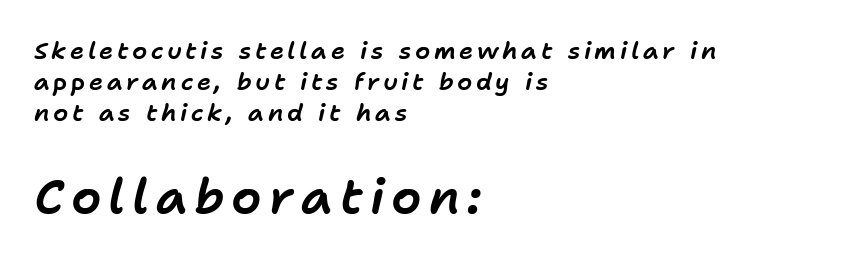
Notice how the stems are inclined rather than vertical — that's the hallmark of italics. The face used here is proportionally spaced, like ordinary book or web type. Glance below the letters and you will spot only blank space. Typeset ragged right — the left edge is the straight one. The block sitting lower on the canvas is the one with enlarged characters.
